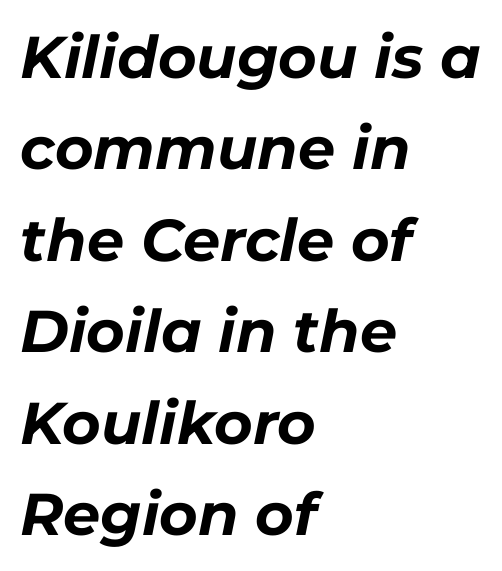
Q: Is the text bold? A: Yes.
Q: Is the text italic (slanted)? A: Yes, it leans right by about 11 degrees.
Q: Is the text underlined? A: No.
Q: How is the paragraph aligned? A: Left-aligned.
Q: Is the spacing between letters normal or unusually wide? A: Normal.
Q: Is the spacing between lines tight, normal or loose? A: Normal.
Q: Width (condensed, normal, or wide)? A: Normal.
Q: Stroke contrast? A: Low.
Q: x-height? A: Medium.
Q: Monospaced? A: No.
